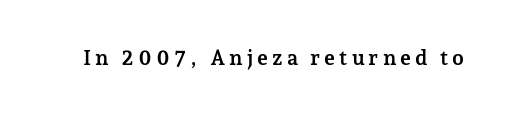
The image shows 21 px bold type, upright; set not underlined.
